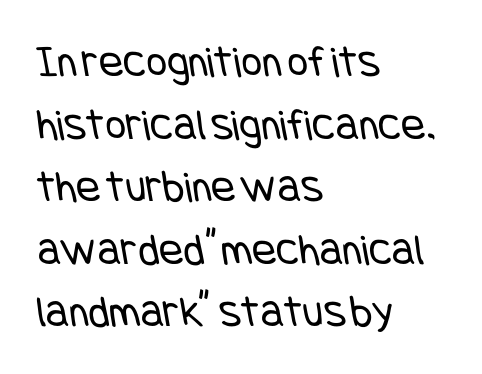
The image shows 45 px regular-weight, condensed sans-serif type; set left-aligned, normal line spacing (1.39x), normal letter spacing, not underlined; low stroke contrast and a large x-height.
